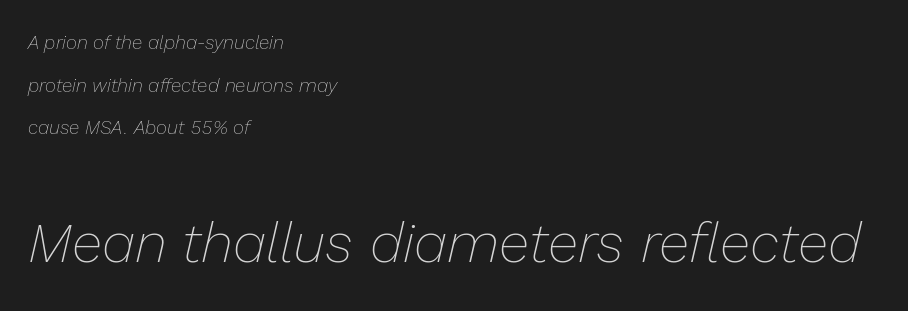
Q: Is the text bold? A: No.
Q: Is the text italic (slanted)? A: Yes, it leans right by about 13 degrees.
Q: Is the text underlined? A: No.
Q: How is the paragraph aligned? A: Left-aligned.
Q: Is the spacing between letters normal or unusually wide? A: Normal.
Q: Is the spacing between lines tight, normal or loose? A: Loose.
Q: Which block of text is set in a larger size, the first (top) or the second (bottom)? A: The second (bottom) one.
Q: Width (condensed, normal, or wide)? A: Normal.
Q: Stroke contrast? A: Low.
Q: x-height? A: Medium.
Q: Monospaced? A: No.
